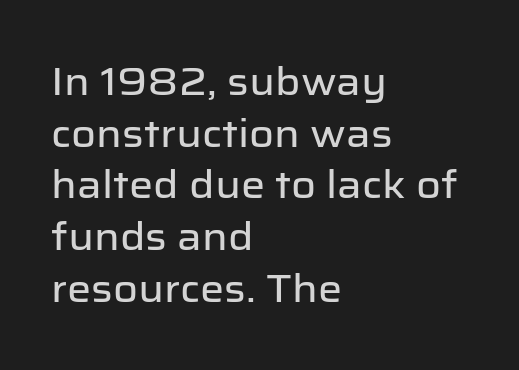
{"serif": "no", "italic": "no", "width": "normal", "stroke_contrast": "low", "x_height": "medium", "monospaced": "no", "underline": "no", "align": "left", "line_spacing": "normal", "line_spacing_ratio": 1.36, "letter_spacing": "normal", "letter_spacing_em": 0.0, "glyph_px": 38}
